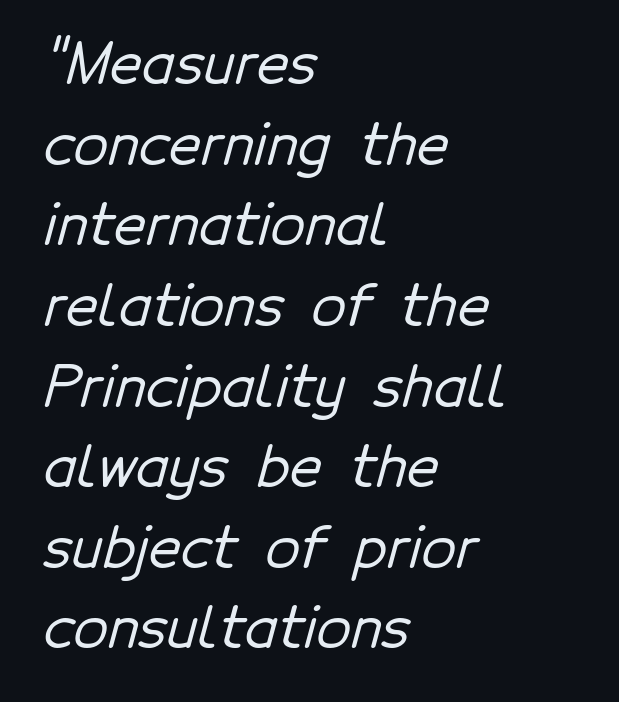
Proportional: the letters do not fall into vertical columns. Underline: absent. What's the leading like? Ordinary, nothing unusual. The face used here is rendered with its standard letterfit. Short and long lines alike share a common starting point at left. Look at the bottom of the vertical strokes: they stop flat, with no serifs.
